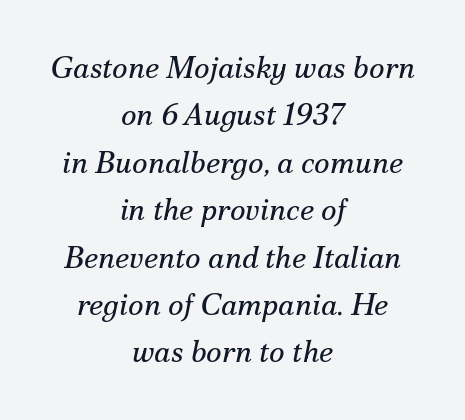
Each new line begins a customary step beneath the previous one. Here the glyphs are tracked normally, forming tight word shapes. Honestly, there is no underline to notice here at all. Posture: slanted. Spacing verdict: proportional, widths tailored to each character.
